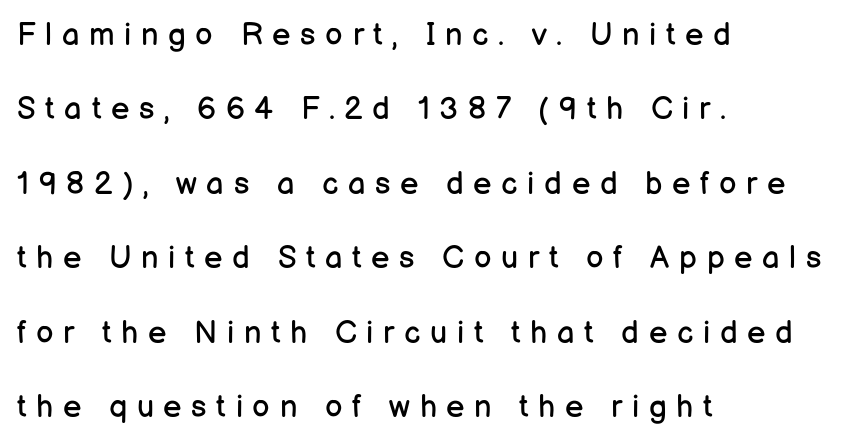
The image shows 31 px regular-weight sans-serif type, upright; set left-aligned, loose line spacing (2.4x), unusually wide letter spacing (+0.31 em), not underlined; low stroke contrast and a medium x-height.
